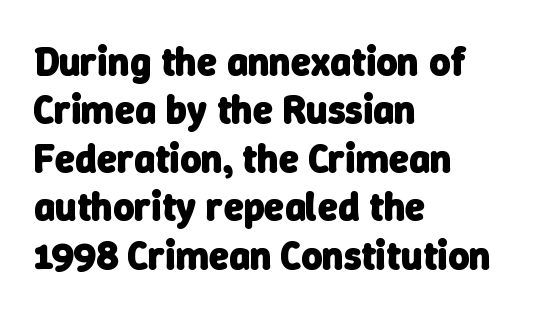
Each letter keeps its own natural width here, so spacing adapts to shape. Where is the straight margin? On the left. Check where the strokes stop: nothing finishes them off — pure sans. Letter spacing: default.
